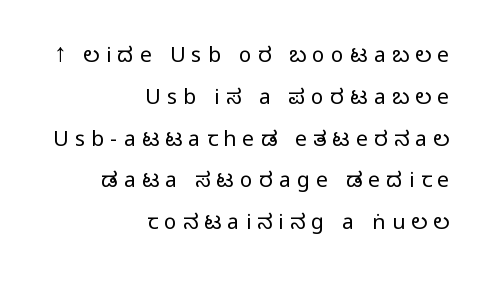
{"italic": "no", "underline": "no", "align": "right", "line_spacing": "loose", "line_spacing_ratio": 1.99, "letter_spacing": "wide", "letter_spacing_em": 0.3, "glyph_px": 21}
